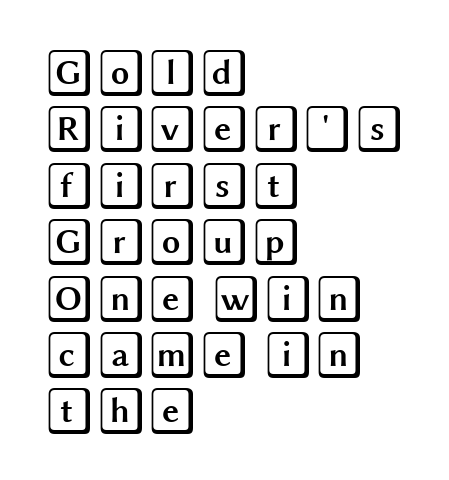
Q: Is the text italic (slanted)? A: No, it is upright.
Q: Is the text underlined? A: No.
Q: How is the paragraph aligned? A: Left-aligned.
Q: Is the spacing between letters normal or unusually wide? A: Normal.
Q: Width (condensed, normal, or wide)? A: Wide.
Q: x-height? A: Large.
